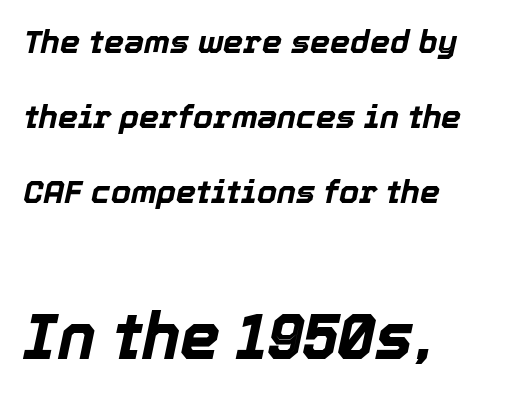
The image shows 64 px bold type, italic (leaning right); set left-aligned, loose line spacing (2.35x), normal letter spacing, not underlined; the second (bottom) block is 2.0x larger; a medium x-height.
